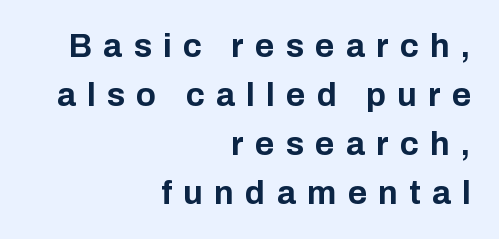
{"serif": "no", "italic": "no", "bold": "yes", "weight": "bold", "width": "normal", "stroke_contrast": "low", "x_height": "medium", "monospaced": "no", "underline": "no", "align": "right", "line_spacing": "normal", "line_spacing_ratio": 1.48, "letter_spacing": "wide", "letter_spacing_em": 0.34, "glyph_px": 33}
